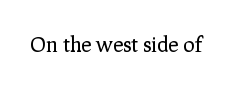
{"italic": "no", "bold": "no", "underline": "no", "letter_spacing": "normal", "letter_spacing_em": 0.0, "glyph_px": 21}
